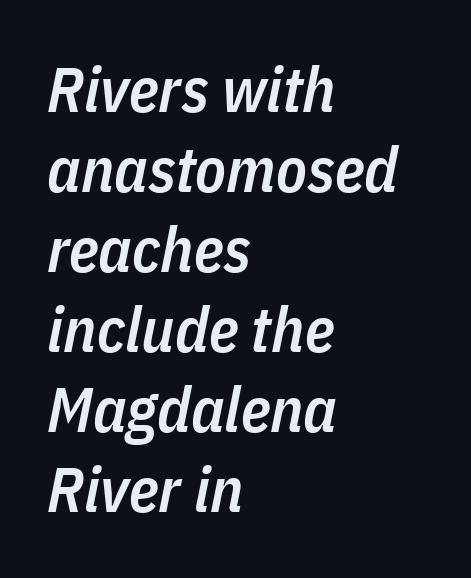
The image shows 63 px semibold, condensed type, italic (leaning right); set left-aligned, normal line spacing (1.27x), normal letter spacing, not underlined; low stroke contrast and a medium x-height.
